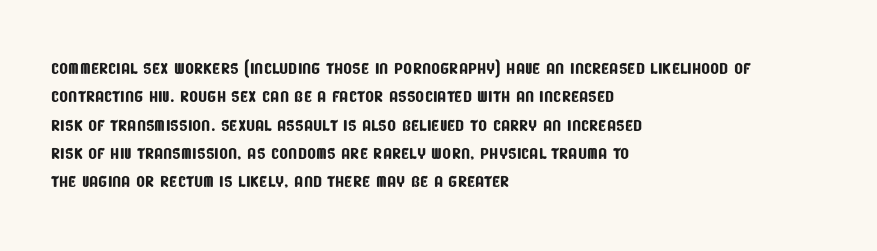
The image shows 23 px text type; set left-aligned, line spacing 1.23x, normal letter spacing, not underlined.
